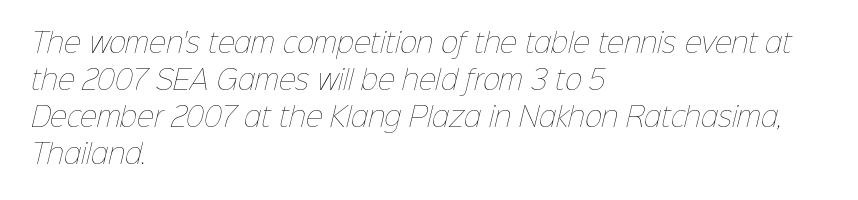
Standard letterfit; no display-style spreading of the glyphs. Stems here are at most as thick as an everyday book face. Lines of text with bare space underneath. This sample is left-justified, so line endings fall wherever the words run out. One glance says typical: line gaps are just what's usual.
